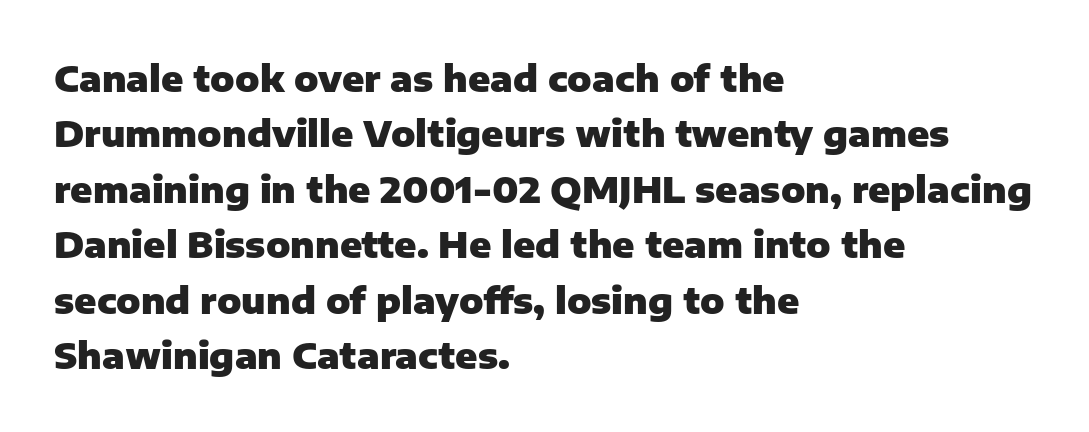
The line texture is even and compact thanks to regular tracking. In terms of weight, the rendering is a true, heavy bold. Short and long lines alike share a common starting point at left. Grotesque or geometric, the face here clearly has no serifs. The specimen omits any rule beneath the text block's lines.
